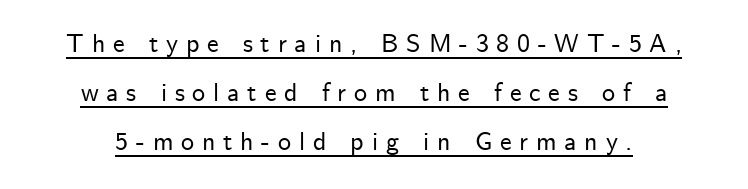
Vertical strokes here are truly vertical. Is the block centered? Yes — each line is placed symmetrically about the middle. Notice how a bar underscores the lettering throughout. Each word looks stretched out because of the extra space between its letters.
